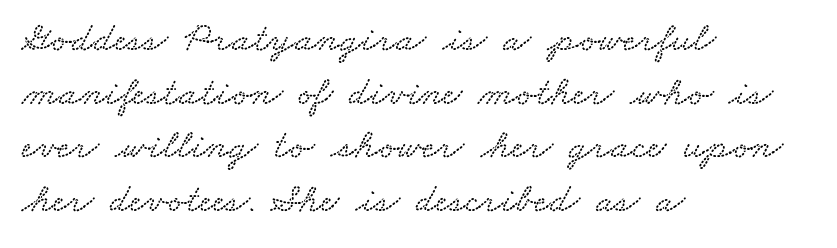
The paragraph shown leans on its left margin. Short note: letters normally spaced. Any mark beneath the type? The region is blank. The face used here is proportionally spaced, like ordinary book or web type. The space between consecutive lines is moderate.
